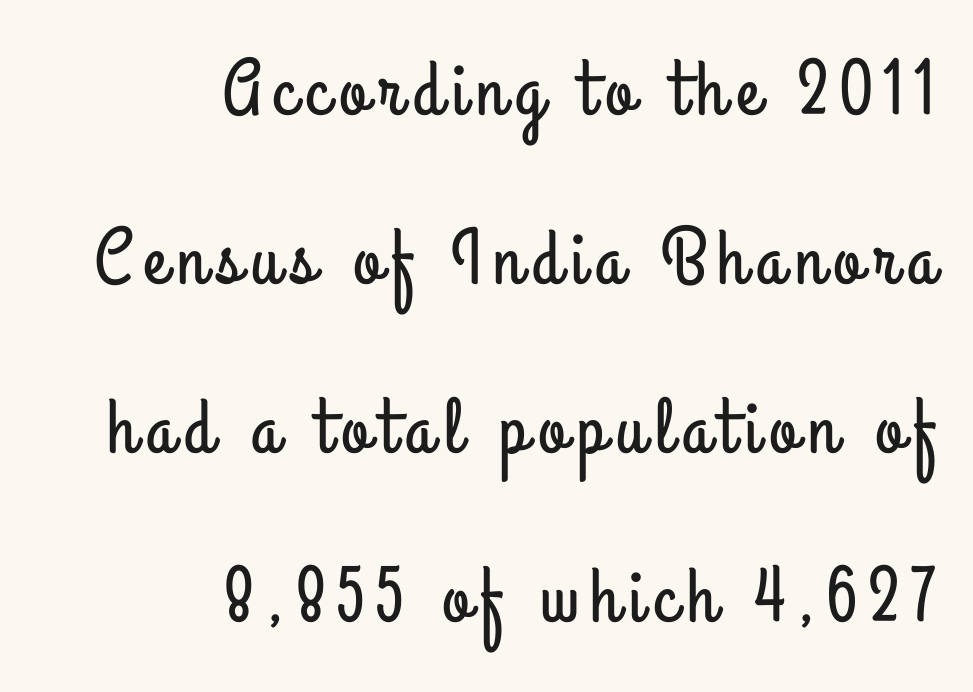
The ragged edge is on the left, which tells us the setting is flush right. Airy leading. Regarding serifs, this sample does without them. The letters stand upright; this is a roman face.
